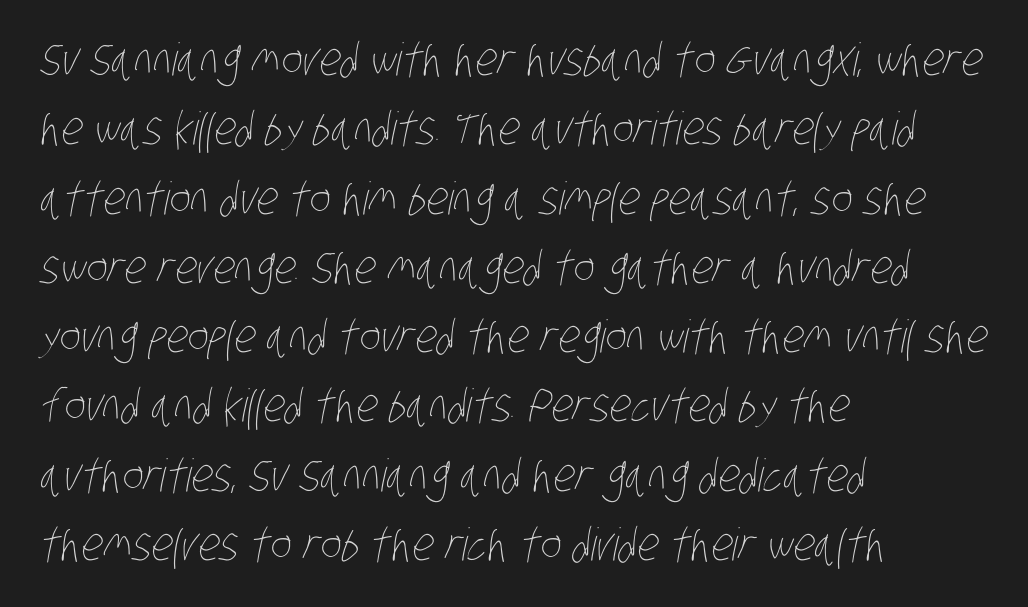
A typesetter would call this zero additional tracking. The string is rendered with underlining switched off. The rows are spaced the way most documents space them. The compositor pushed each line to the left boundary.
